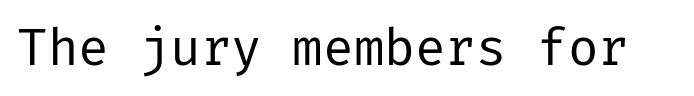
Q: Is the text bold? A: No.
Q: Is the text italic (slanted)? A: No, it is upright.
Q: Is the typeface a serif or a sans-serif typeface? A: Sans-serif.
Q: Is the text underlined? A: No.
Q: Is the spacing between letters normal or unusually wide? A: Normal.
Q: Width (condensed, normal, or wide)? A: Normal.
Q: Stroke contrast? A: Low.
Q: x-height? A: Medium.
